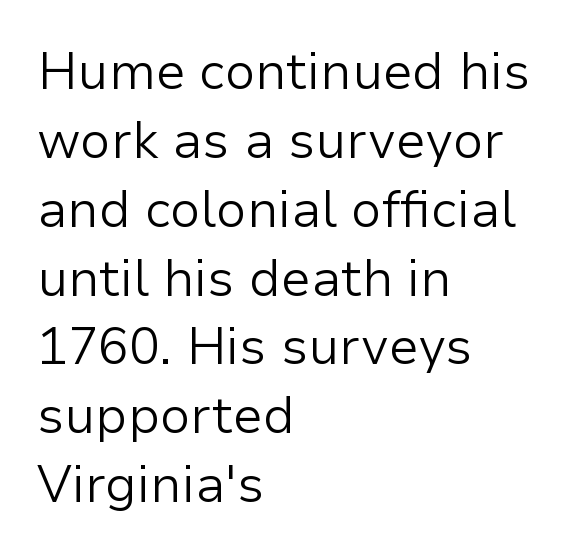
No extra ink here — the face is not bold. Letters rest on an invisible, unmarked baseline. Each letter keeps its own natural width here, so spacing adapts to shape. A typesetter would call this zero additional tracking. The space between consecutive lines is moderate. Typographically, this falls in the sans-serif category.
